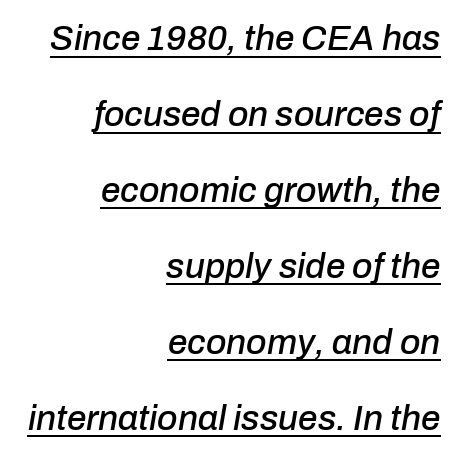
The image shows 35 px text type, italic (leaning right); set right-aligned, loose line spacing (2.17x), normal letter spacing, underlined; low stroke contrast and a medium x-height.
